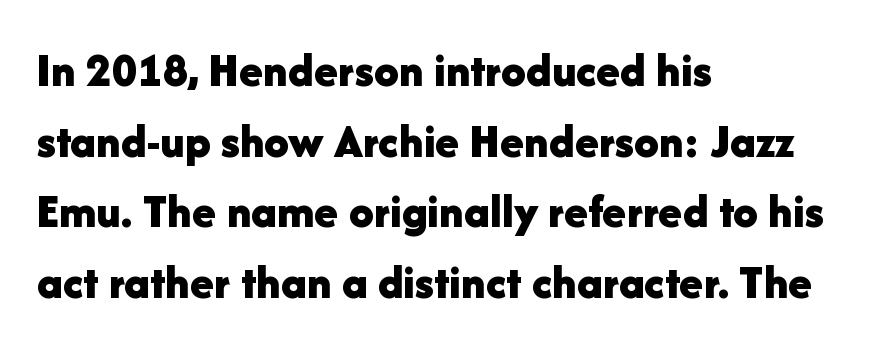
The image shows 49 px bold sans-serif type, upright; set left-aligned, normal line spacing (1.44x), normal letter spacing, not underlined; low stroke contrast and a medium x-height.
